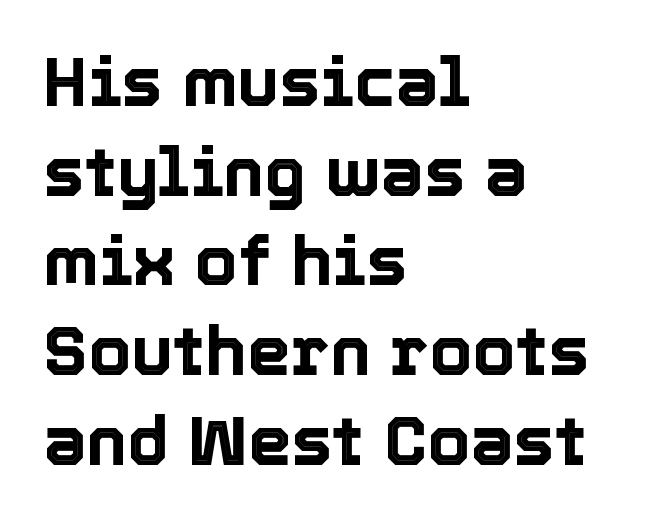
{"italic": "no", "width": "normal", "x_height": "medium", "monospaced": "no", "underline": "no", "align": "left", "line_spacing": "normal", "line_spacing_ratio": 1.3, "letter_spacing": "normal", "letter_spacing_em": 0.0, "glyph_px": 69}
